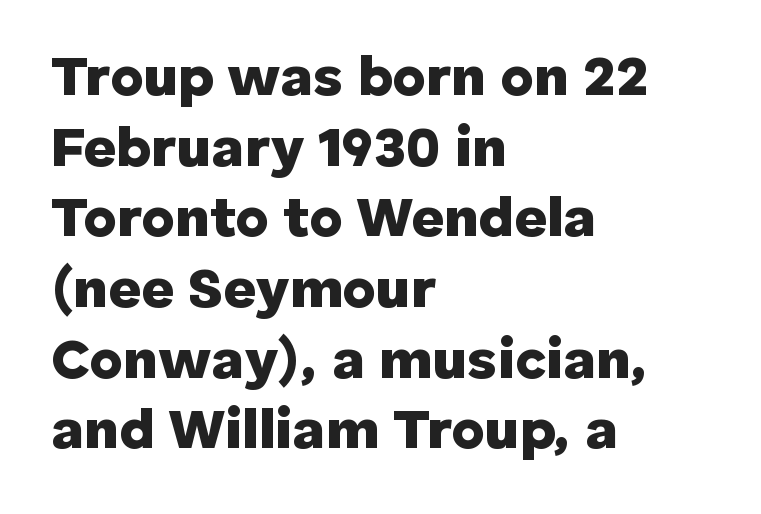
{"serif": "no", "italic": "no", "bold": "yes", "weight": "heavy", "width": "normal", "stroke_contrast": "low", "x_height": "medium", "monospaced": "no", "underline": "no", "align": "left", "line_spacing_ratio": 1.24, "letter_spacing": "normal", "letter_spacing_em": 0.0, "glyph_px": 57}
